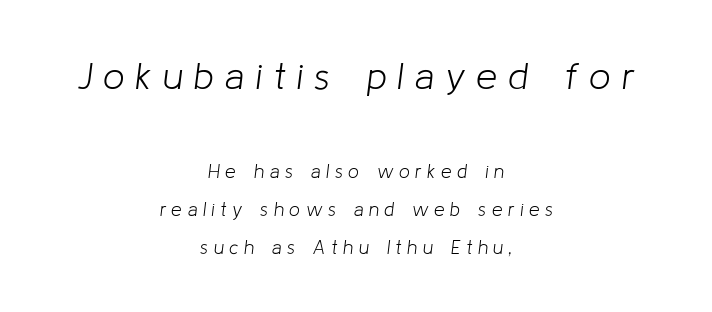
The image shows 38 px light type, italic (leaning right); set centered, loose line spacing (2.01x), unusually wide letter spacing (+0.29 em), not underlined; the first (top) block is 2.0x larger; low stroke contrast and a medium x-height.
